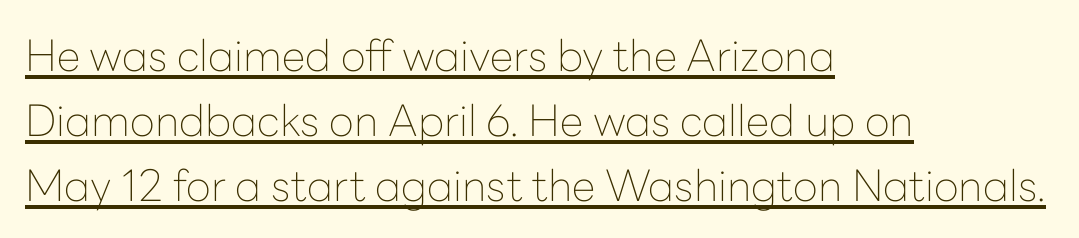
The image shows 43 px thin sans-serif type, upright; set left-aligned, normal line spacing (1.51x), normal letter spacing, underlined; low stroke contrast and a medium x-height.
